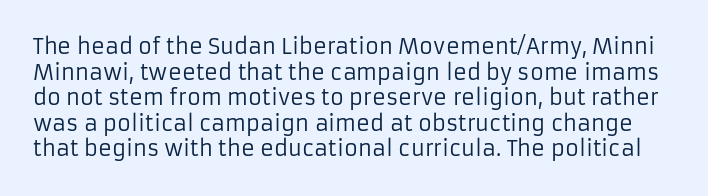
{"italic": "no", "bold": "no", "underline": "no", "line_spacing_ratio": 1.22, "letter_spacing": "normal", "letter_spacing_em": 0.0, "glyph_px": 21}
